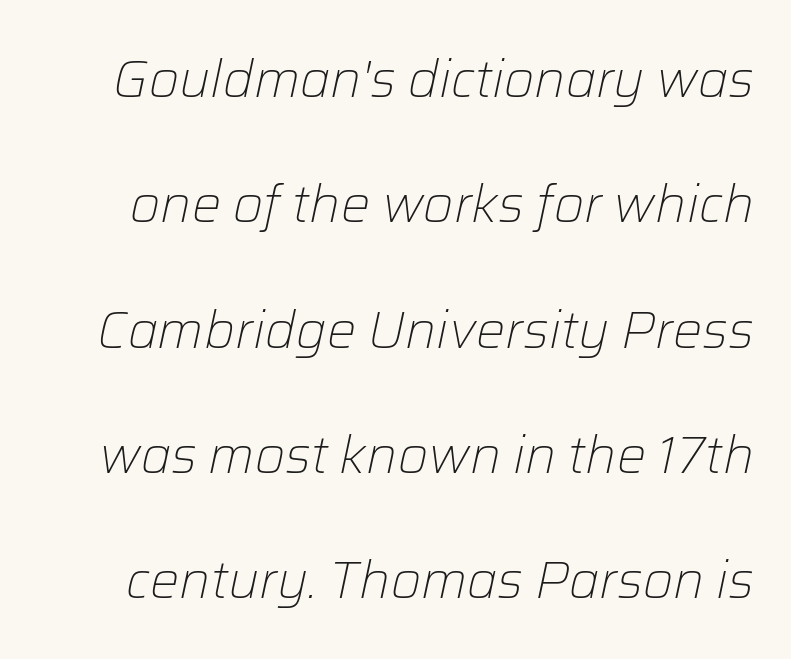
{"italic": "yes", "lean": "right", "slant_degrees": 12, "bold": "no", "weight": "light", "width": "normal", "stroke_contrast": "low", "x_height": "medium", "monospaced": "no", "underline": "no", "line_spacing": "loose", "line_spacing_ratio": 2.41, "letter_spacing": "normal", "letter_spacing_em": 0.0, "glyph_px": 52}
